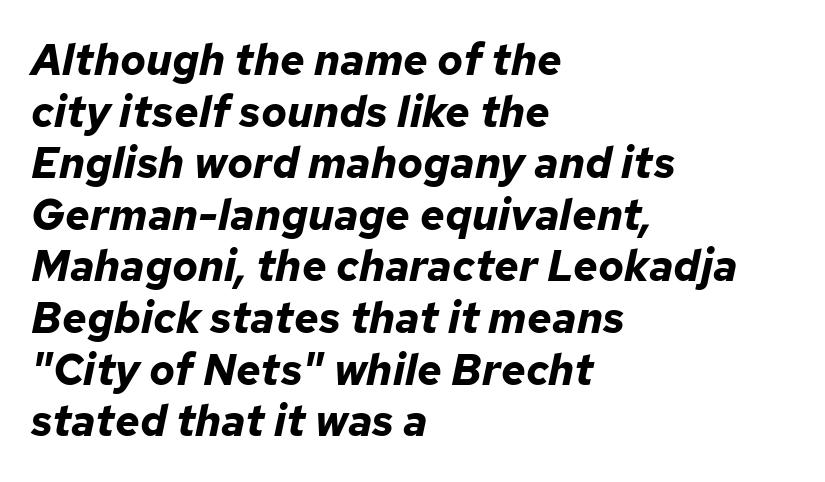
Q: Is the text bold? A: Yes.
Q: Is the text italic (slanted)? A: Yes, it leans right by about 12 degrees.
Q: Is the text underlined? A: No.
Q: How is the paragraph aligned? A: Left-aligned.
Q: Is the spacing between letters normal or unusually wide? A: Normal.
Q: Width (condensed, normal, or wide)? A: Normal.
Q: Stroke contrast? A: Low.
Q: x-height? A: Medium.
Q: Monospaced? A: No.
